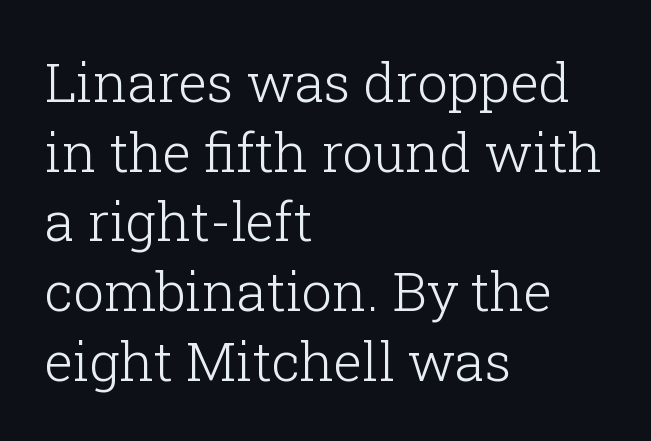
Yep, those are serifs on the letters. In terms of letterspacing, this is plain default setting. Italic: no, the glyphs are upright roman. The glyphs are unaccompanied by any horizontal stroke below them.
